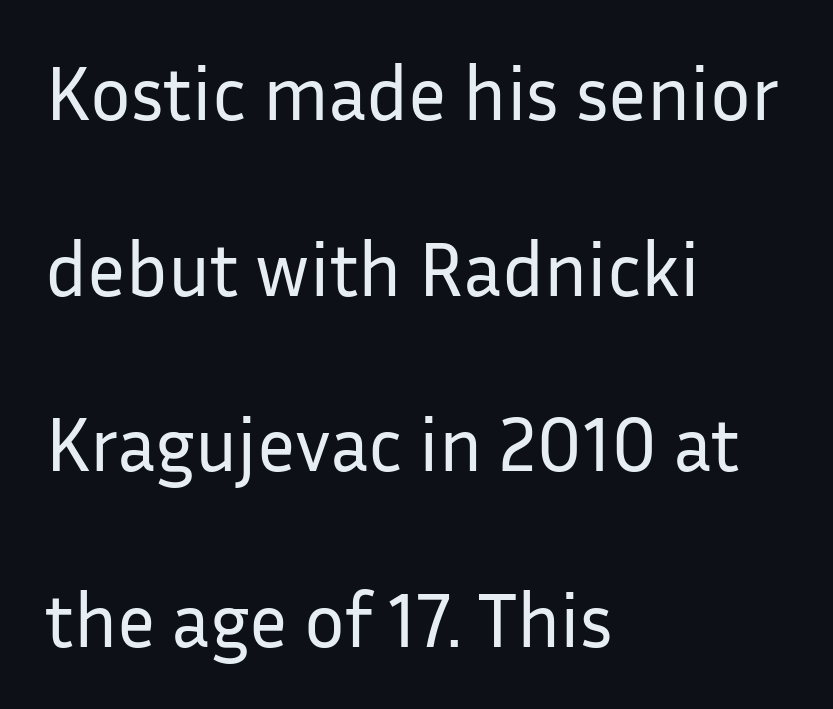
The image shows 76 px regular-weight sans-serif type, upright; set left-aligned, loose line spacing (2.31x), normal letter spacing, not underlined; low stroke contrast and a medium x-height.
